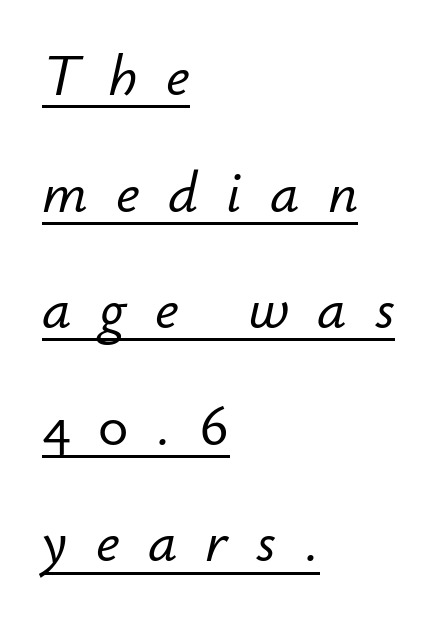
The image shows 58 px text type, italic (leaning right); set left-aligned, loose line spacing (2.01x), unusually wide letter spacing (+0.49 em), underlined; low stroke contrast and a small x-height.
